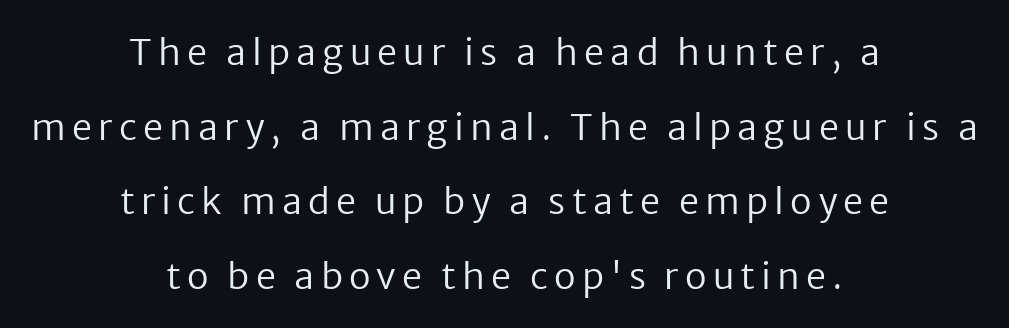
{"serif": "no", "italic": "no", "bold": "no", "weight": "regular", "width": "normal", "stroke_contrast": "low", "x_height": "medium", "monospaced": "no", "underline": "no", "align": "center", "line_spacing": "loose", "line_spacing_ratio": 2.07, "glyph_px": 36}
